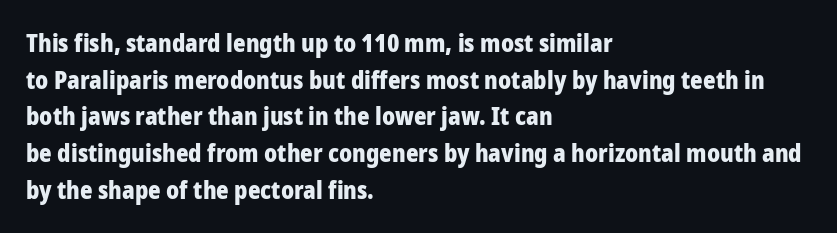
{"italic": "no", "bold": "yes", "underline": "no", "align": "left", "line_spacing": "normal", "line_spacing_ratio": 1.53, "letter_spacing": "normal", "letter_spacing_em": 0.0, "glyph_px": 24}
